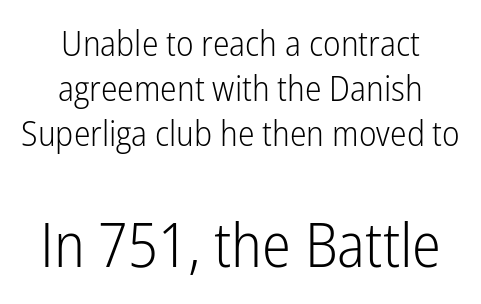
{"serif": "no", "italic": "no", "bold": "no", "weight": "light", "width": "condensed", "stroke_contrast": "low", "x_height": "medium", "monospaced": "no", "underline": "no", "align": "center", "line_spacing": "normal", "line_spacing_ratio": 1.28, "letter_spacing": "normal", "letter_spacing_em": 0.0, "larger_block": "second", "size_ratio": 1.74, "glyph_px": 61}
